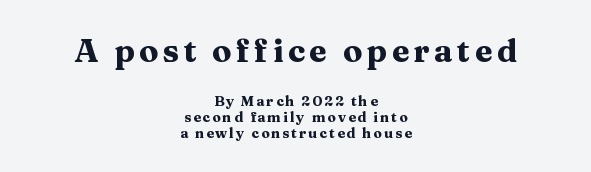
The lettering holds an erect, upright posture throughout. Looks like regular typesetting: each glyph gets only the width it needs. Compare the two chunks: the upper has the greater cap height. Caption: multi-line text, centered on the measure.
